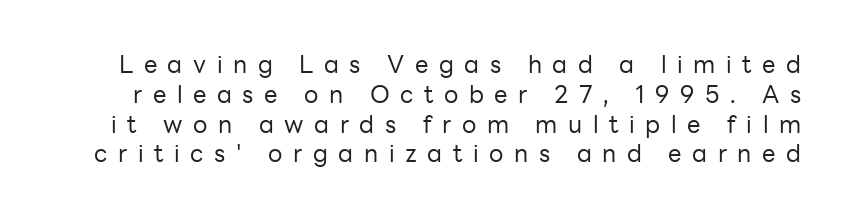
Q: Is the text bold? A: No.
Q: Is the text italic (slanted)? A: No, it is upright.
Q: Is the text underlined? A: No.
Q: Is the spacing between letters normal or unusually wide? A: Unusually wide.
